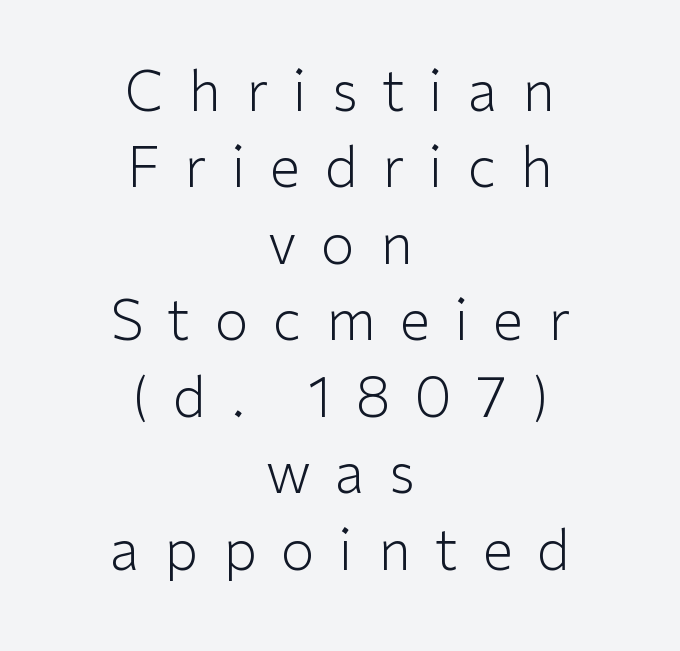
{"serif": "no", "italic": "no", "bold": "no", "weight": "light", "width": "normal", "stroke_contrast": "low", "x_height": "medium", "monospaced": "no", "underline": "no", "align": "center", "line_spacing": "normal", "line_spacing_ratio": 1.39, "letter_spacing": "wide", "letter_spacing_em": 0.45, "glyph_px": 55}
